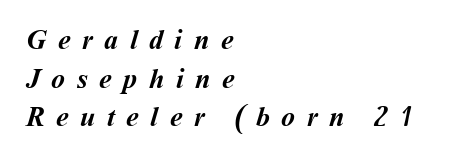
{"bold": "yes", "weight": "semibold", "width": "normal", "stroke_contrast": "medium", "x_height": "medium", "monospaced": "no", "underline": "no", "align": "left", "line_spacing": "normal", "line_spacing_ratio": 1.38, "letter_spacing": "wide", "letter_spacing_em": 0.41, "glyph_px": 28}
